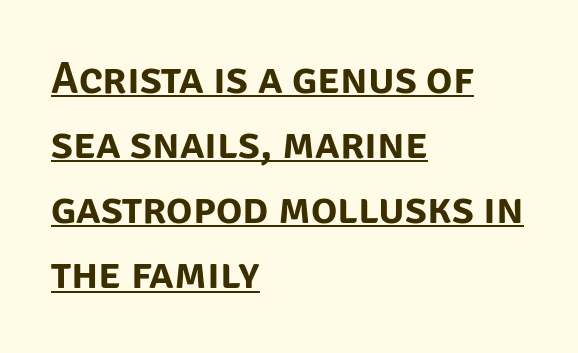
{"serif": "no", "italic": "no", "width": "normal", "stroke_contrast": "low", "x_height": "large", "monospaced": "no", "underline": "yes", "align": "left", "line_spacing": "normal", "line_spacing_ratio": 1.48, "letter_spacing": "normal", "letter_spacing_em": 0.0, "glyph_px": 44}
